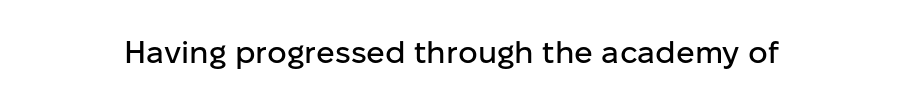
{"serif": "no", "italic": "no", "width": "normal", "stroke_contrast": "low", "x_height": "medium", "monospaced": "no", "underline": "no", "letter_spacing": "normal", "letter_spacing_em": 0.0, "glyph_px": 31}
